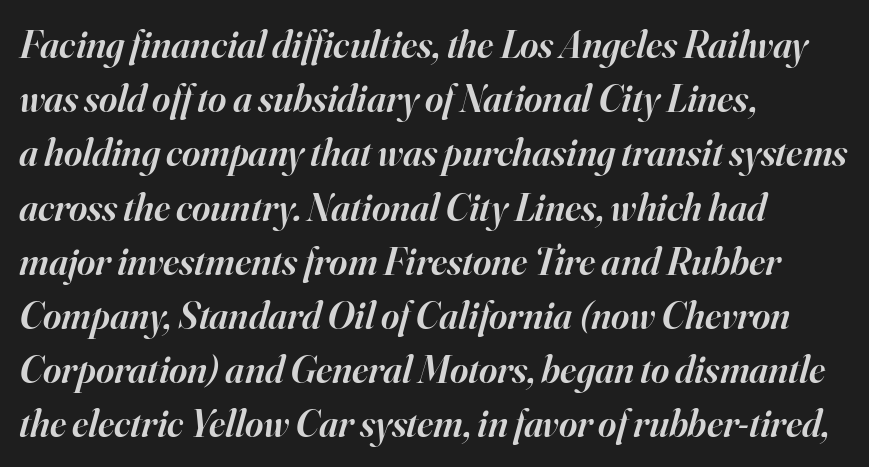
Q: Is the text bold? A: Semi-bold.
Q: Is the text italic (slanted)? A: Yes, it leans right by about 16 degrees.
Q: Is the typeface a serif or a sans-serif typeface? A: Serif.
Q: Is the text underlined? A: No.
Q: How is the paragraph aligned? A: Left-aligned.
Q: Is the spacing between letters normal or unusually wide? A: Normal.
Q: Is the spacing between lines tight, normal or loose? A: Normal.
Q: Width (condensed, normal, or wide)? A: Normal.
Q: Stroke contrast? A: High.
Q: x-height? A: Small.
Q: Monospaced? A: No.
